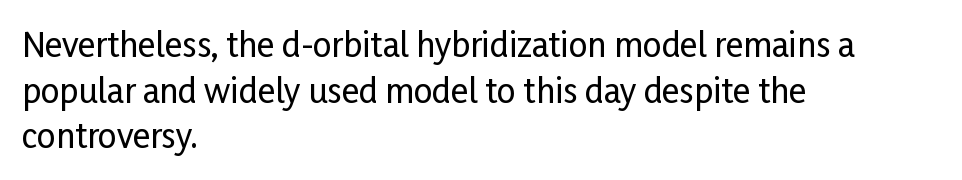
The image shows 33 px condensed sans-serif type, upright; set left-aligned, normal line spacing (1.38x), normal letter spacing, not underlined; low stroke contrast and a medium x-height.
